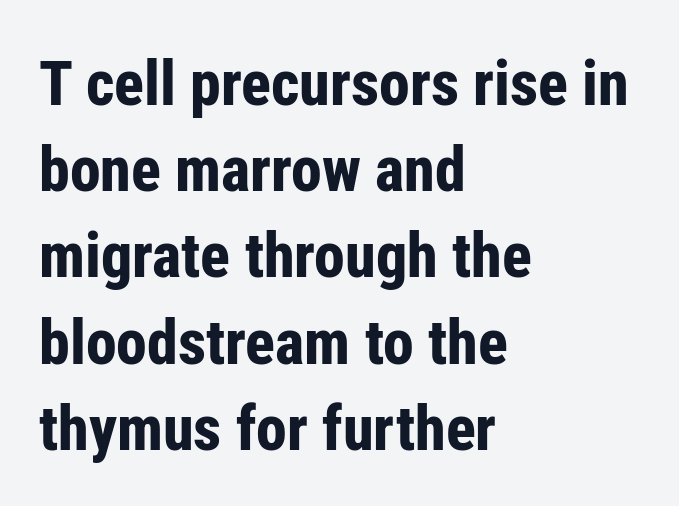
Q: Is the text bold? A: Yes.
Q: Is the text italic (slanted)? A: No, it is upright.
Q: Is the typeface a serif or a sans-serif typeface? A: Sans-serif.
Q: Is the text underlined? A: No.
Q: How is the paragraph aligned? A: Left-aligned.
Q: Is the spacing between letters normal or unusually wide? A: Normal.
Q: Is the spacing between lines tight, normal or loose? A: Normal.
Q: Width (condensed, normal, or wide)? A: Condensed.
Q: Stroke contrast? A: Low.
Q: x-height? A: Medium.
Q: Monospaced? A: No.
